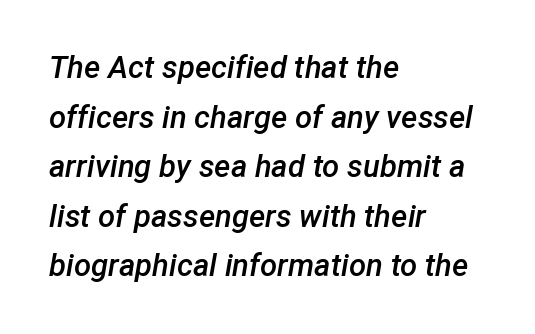
The passage shown leans; its letterforms are oblique. You could not count columns in this text — the font is proportionally spaced. The zone under the glyphs is completely vacant. The passage shown has conventional tracking throughout. The text block is weighted toward the left margin, trailing off unevenly rightward.
